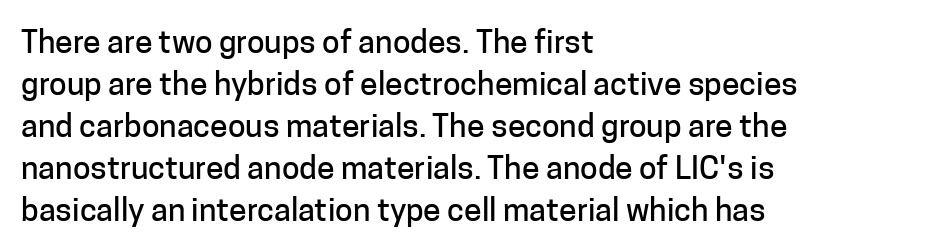
Q: Is the text italic (slanted)? A: No, it is upright.
Q: Is the typeface a serif or a sans-serif typeface? A: Sans-serif.
Q: Is the text underlined? A: No.
Q: How is the paragraph aligned? A: Left-aligned.
Q: Is the spacing between letters normal or unusually wide? A: Normal.
Q: Is the spacing between lines tight, normal or loose? A: Normal.
Q: Width (condensed, normal, or wide)? A: Normal.
Q: Stroke contrast? A: Low.
Q: x-height? A: Medium.
Q: Monospaced? A: No.
